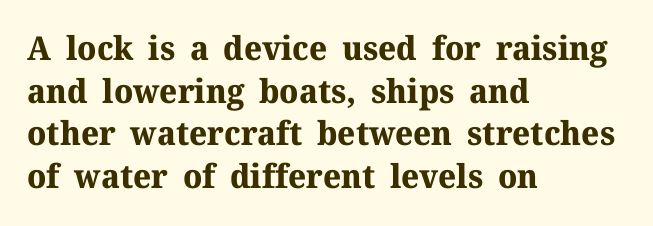
The image shows 33 px bold serif type, upright; set left-aligned, normal line spacing (1.29x), normal letter spacing, not underlined; medium stroke contrast and a medium x-height.
